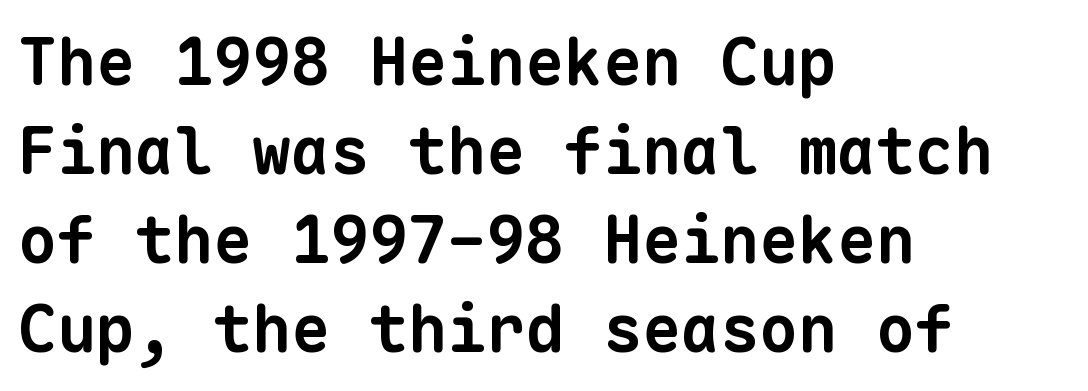
The image shows 65 px bold sans-serif type, monospaced; set left-aligned, normal line spacing (1.37x), normal letter spacing, not underlined; low stroke contrast and a medium x-height.
